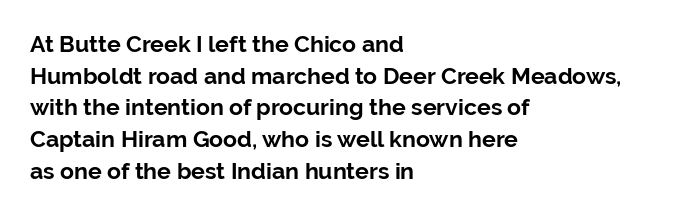
The image shows 23 px bold type, upright; set left-aligned, normal line spacing (1.38x), normal letter spacing, not underlined.
